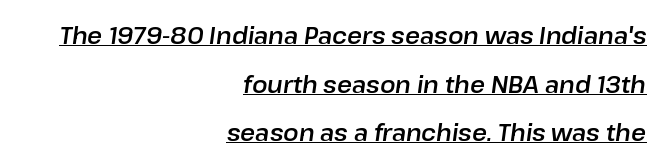
Compared with typical paragraphs, the rows here are farther apart. Rendered with sloped, italic letterforms. Underlining? Definitely there. Short and long lines alike share a common ending point at right. Honestly, the letter spacing is just normal — you wouldn't notice it.
